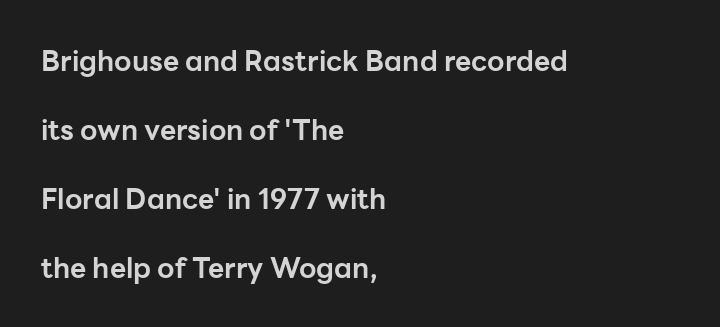
Q: Is the text bold? A: Yes.
Q: Is the text italic (slanted)? A: No, it is upright.
Q: Is the typeface a serif or a sans-serif typeface? A: Sans-serif.
Q: Is the text underlined? A: No.
Q: How is the paragraph aligned? A: Left-aligned.
Q: Is the spacing between letters normal or unusually wide? A: Normal.
Q: Is the spacing between lines tight, normal or loose? A: Loose.
Q: Width (condensed, normal, or wide)? A: Normal.
Q: Stroke contrast? A: Low.
Q: x-height? A: Medium.
Q: Monospaced? A: No.
